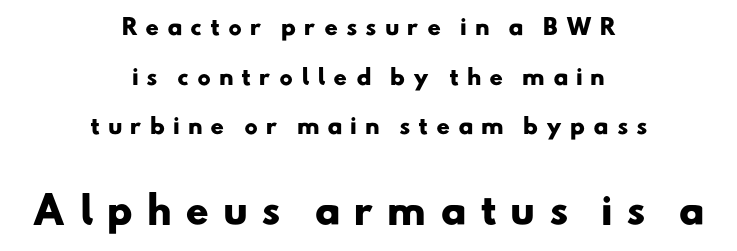
The image shows 36 px heavy, wide sans-serif type; set centered, loose line spacing (2.36x), unusually wide letter spacing (+0.37 em), not underlined; the second (bottom) block is 1.71x larger; low stroke contrast and a small x-height.
